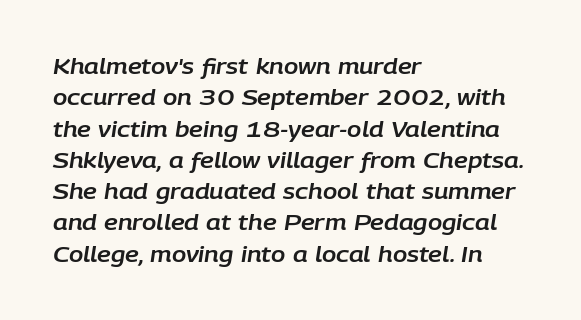
{"italic": "yes", "lean": "right", "slant_degrees": 9, "underline": "no", "align": "left", "line_spacing": "normal", "line_spacing_ratio": 1.49, "letter_spacing": "normal", "letter_spacing_em": 0.0, "glyph_px": 21}
